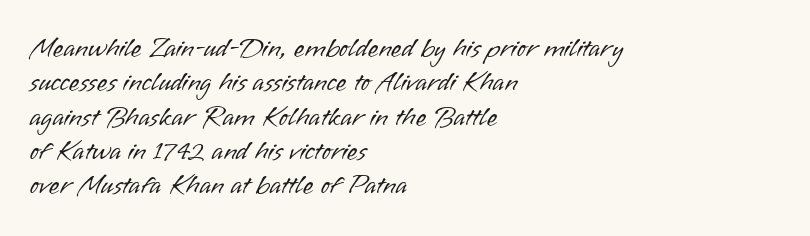
Q: Is the text bold? A: No.
Q: Is the text italic (slanted)? A: Yes.
Q: Is the text underlined? A: No.
Q: How is the paragraph aligned? A: Left-aligned.
Q: Is the spacing between letters normal or unusually wide? A: Normal.
Q: Is the spacing between lines tight, normal or loose? A: Normal.
